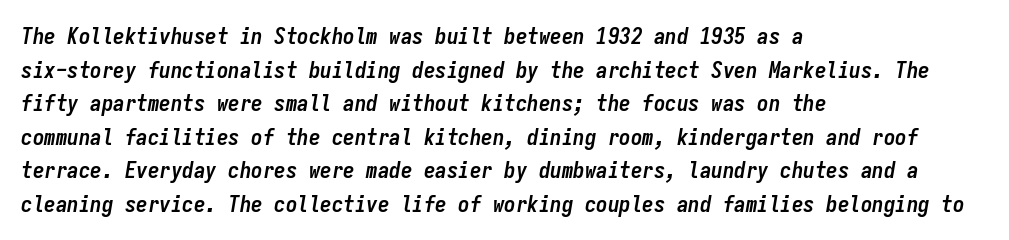
Type without underlining. Between one letter and the next there's only the usual sliver of space. Caption: multi-line text, flush left, ragged right. In terms of posture, this sample is oblique. Leading matches the norm, producing a regular column.
